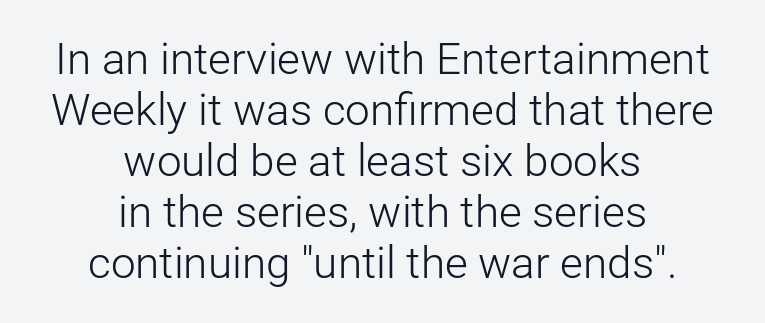
{"serif": "no", "italic": "no", "bold": "no", "weight": "light", "width": "normal", "stroke_contrast": "low", "x_height": "medium", "monospaced": "no", "underline": "no", "align": "center", "line_spacing_ratio": 1.16, "letter_spacing": "normal", "letter_spacing_em": 0.0, "glyph_px": 44}
